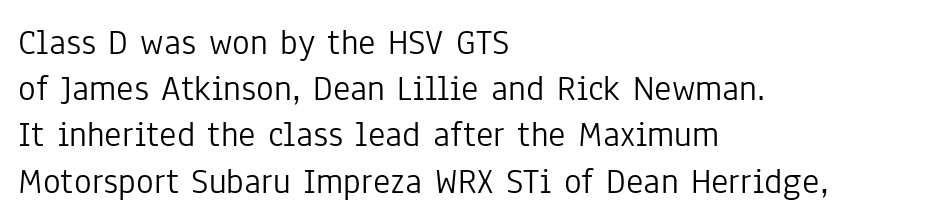
This rendering leaves character spacing at its baseline value. Is there any slant? The stems are plumb. Are there feet on the stems? There aren't — it's a sans. Compared with a typical body face, this is equally light or lighter still.
